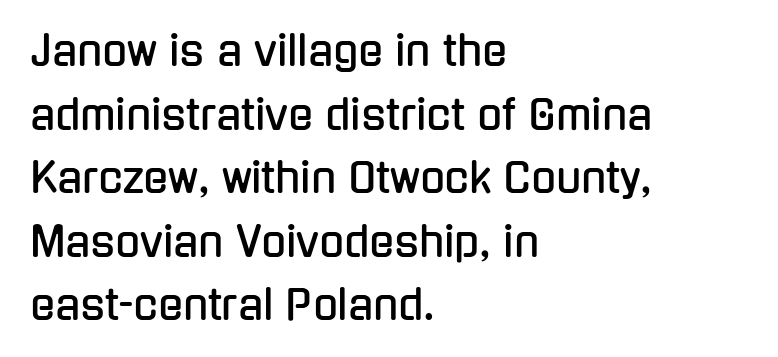
{"serif": "no", "italic": "no", "width": "condensed", "stroke_contrast": "low", "x_height": "medium", "monospaced": "no", "underline": "no", "align": "left", "line_spacing": "normal", "line_spacing_ratio": 1.55, "letter_spacing": "normal", "letter_spacing_em": 0.0, "glyph_px": 41}
